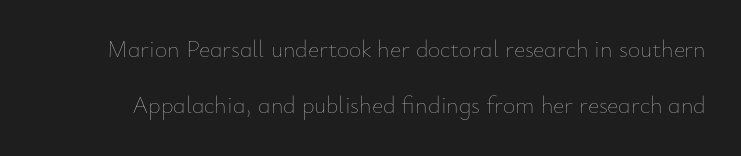
Q: Is the text bold? A: No.
Q: Is the text italic (slanted)? A: No, it is upright.
Q: Is the text underlined? A: No.
Q: Is the spacing between letters normal or unusually wide? A: Normal.
Q: Is the spacing between lines tight, normal or loose? A: Loose.
